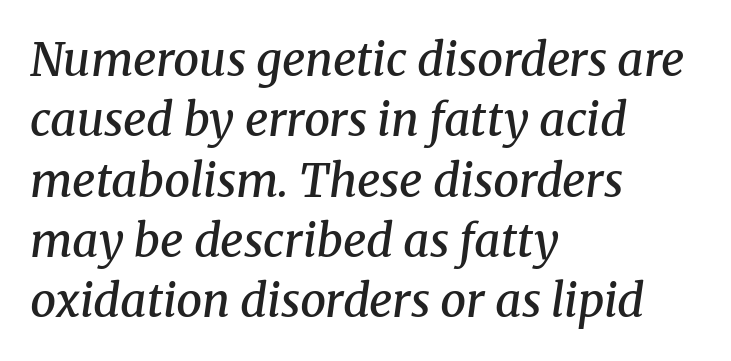
{"serif": "yes", "italic": "yes", "lean": "right", "slant_degrees": 8, "bold": "semi", "weight": "semibold", "width": "normal", "stroke_contrast": "medium", "x_height": "medium", "monospaced": "no", "underline": "no", "align": "left", "line_spacing": "normal", "line_spacing_ratio": 1.31, "letter_spacing": "normal", "letter_spacing_em": 0.0, "glyph_px": 46}
